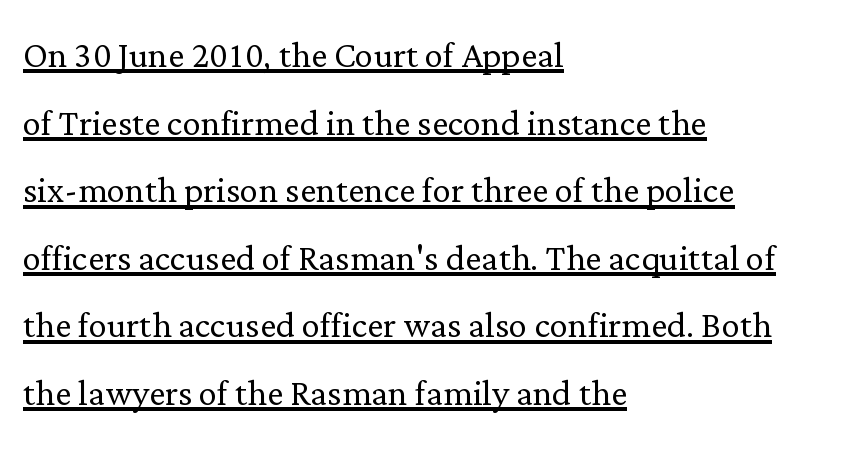
Notice how descenders clear the ascenders below comfortably — that's standard leading. The lines in this sample share a left origin and differ only in where they stop. The rendering uses natural spacing where letterforms have individual widths. This is not heavy type; no bold has been used.
